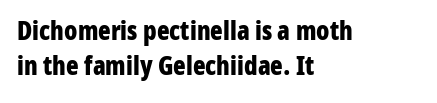
{"italic": "no", "bold": "yes", "underline": "no", "align": "left", "line_spacing": "normal", "line_spacing_ratio": 1.36, "letter_spacing": "normal", "letter_spacing_em": 0.0, "glyph_px": 26}
